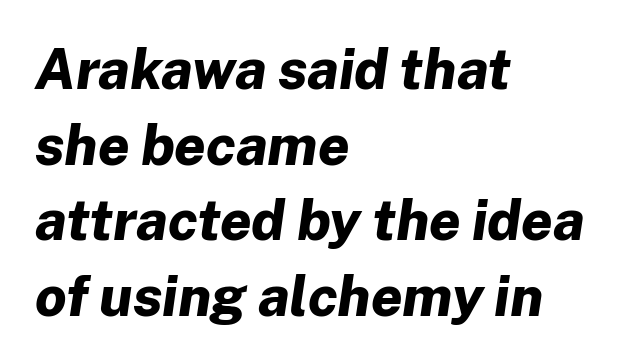
Think of a printed novel: that variable character pitch is what you see here. The letters sit at their default tracking, neither squeezed nor spread. Compared with ordinary roman type, these characters are visibly tilted. Words float on clear page, feet unadorned. The rendering anchors every line to the left-hand side. The typesetting leans heavy: a genuine bold.
